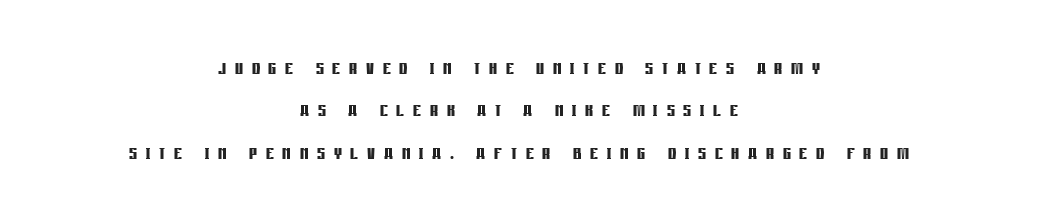
{"italic": "no", "bold": "yes", "underline": "no", "align": "center", "line_spacing": "normal", "line_spacing_ratio": 1.7, "letter_spacing": "wide", "letter_spacing_em": 0.35, "glyph_px": 25}
